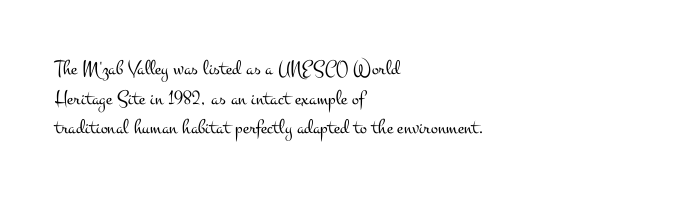
Q: Is the text bold? A: No.
Q: Is the text italic (slanted)? A: Yes.
Q: Is the text underlined? A: No.
Q: How is the paragraph aligned? A: Left-aligned.
Q: Is the spacing between letters normal or unusually wide? A: Normal.
Q: Is the spacing between lines tight, normal or loose? A: Normal.
